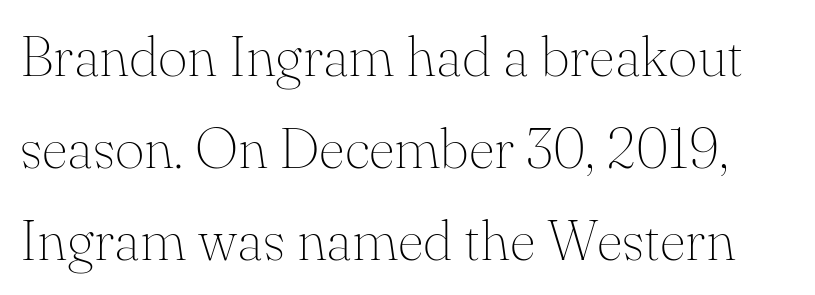
Q: Is the text bold? A: No.
Q: Is the text italic (slanted)? A: No, it is upright.
Q: Is the typeface a serif or a sans-serif typeface? A: Serif.
Q: Is the text underlined? A: No.
Q: Is the spacing between letters normal or unusually wide? A: Normal.
Q: Is the spacing between lines tight, normal or loose? A: Normal.
Q: Width (condensed, normal, or wide)? A: Normal.
Q: Stroke contrast? A: Medium.
Q: x-height? A: Small.
Q: Monospaced? A: No.
